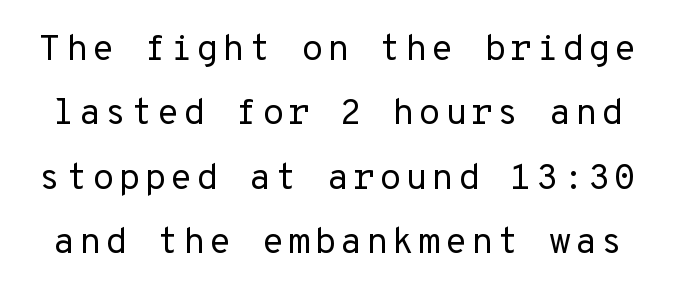
Q: Is the text bold? A: No.
Q: Is the text italic (slanted)? A: No, it is upright.
Q: Is the typeface a serif or a sans-serif typeface? A: Sans-serif.
Q: Is the text underlined? A: No.
Q: Width (condensed, normal, or wide)? A: Normal.
Q: Stroke contrast? A: Low.
Q: x-height? A: Medium.
Q: Monospaced? A: Yes.
